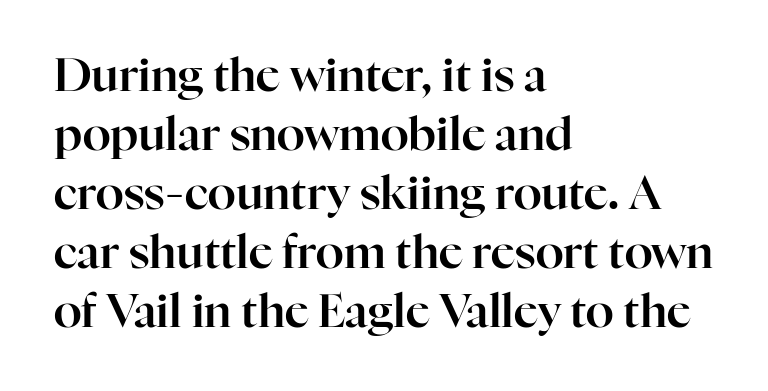
Unlike a clean sans, this face finishes its strokes with serifs. Varying glyph widths throughout — classic text-font behaviour. Honestly, the letter spacing is just normal — you wouldn't notice it. The block of text has a typical density, with ordinary space between rows. The paragraph has a hard left edge and a soft right edge. Ascenders rise straight up at ninety degrees.
